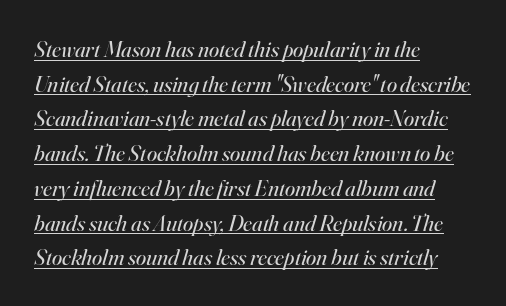
An italicized treatment has been applied to the whole sample. Ink coverage per letter is moderate at most. Decoration check: the copy is underlined. Line starts are locked; line ends wander. Summary of vertical rhythm: regular, with standard interline spacing. Students, note that the glyphs here touch the page at normal intervals.
